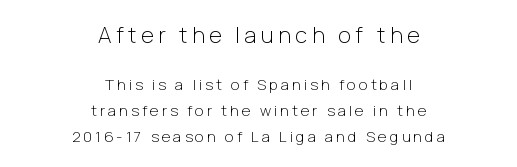
The string is rendered with underlining switched off. If you squint, the top block still reads clearly — it's the larger of the two. Line starts and ends both wander, symmetrically. Italic? Not at all — the glyphs are vertical.
